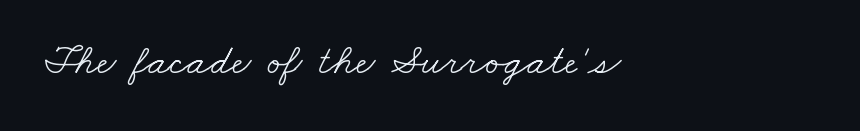
{"serif": "yes", "bold": "no", "weight": "light", "width": "wide", "stroke_contrast": "low", "x_height": "small", "monospaced": "no", "underline": "no", "align": "left", "letter_spacing": "normal", "letter_spacing_em": 0.0, "glyph_px": 42}
